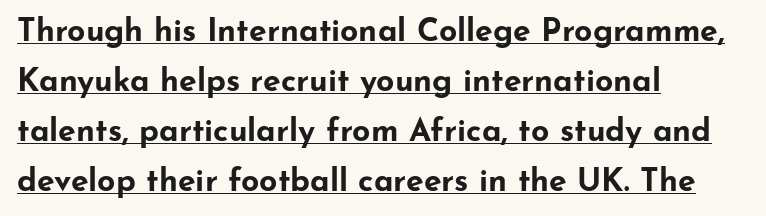
The image shows 32 px bold, wide sans-serif type, upright; set left-aligned, normal line spacing (1.56x), normal letter spacing, underlined; low stroke contrast and a small x-height.
